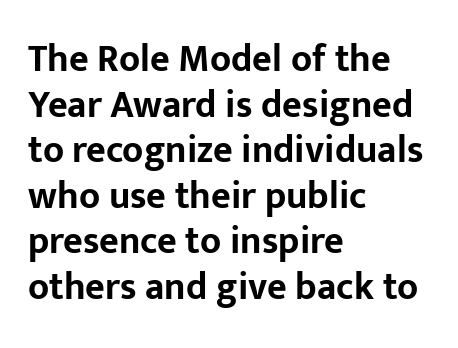
In terms of posture, this sample is upright. Nobody drew a line under any word here. Short note: letters normally spaced. These lines are rendered in a variable-pitch font. The font is running at its bold setting.
